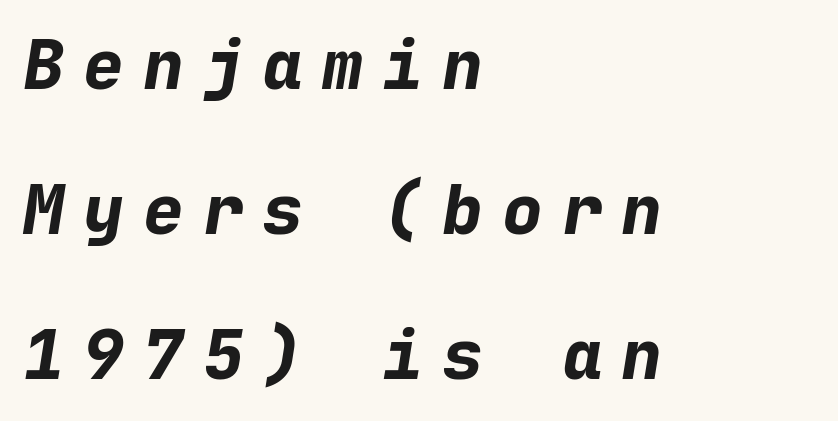
Q: Is the text bold? A: Yes.
Q: Is the text italic (slanted)? A: Yes, it leans right by about 9 degrees.
Q: Is the text underlined? A: No.
Q: How is the paragraph aligned? A: Left-aligned.
Q: Is the spacing between letters normal or unusually wide? A: Unusually wide.
Q: Is the spacing between lines tight, normal or loose? A: Loose.
Q: Width (condensed, normal, or wide)? A: Normal.
Q: Stroke contrast? A: Low.
Q: x-height? A: Medium.
Q: Monospaced? A: Yes.
